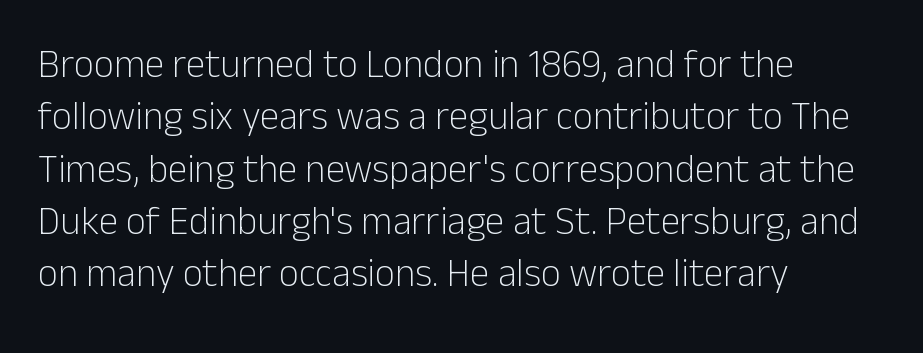
Does extra space separate the letters? No, they use regular spacing. A typesetter would mark this as roman, not italic. The line-height multiplier appears to be the usual default. This rendering features lettering with no underline.
